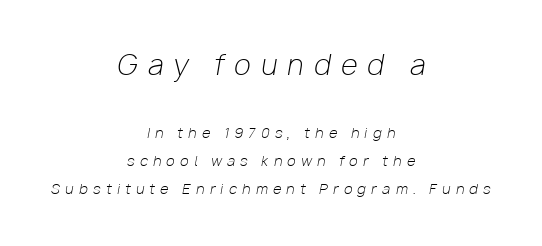
Short note: letters widely spaced. Regarding leading, the lines here are spaced well apart. The font is comparable to plain body text, perhaps lighter. A typesetter would mark this as italic.
